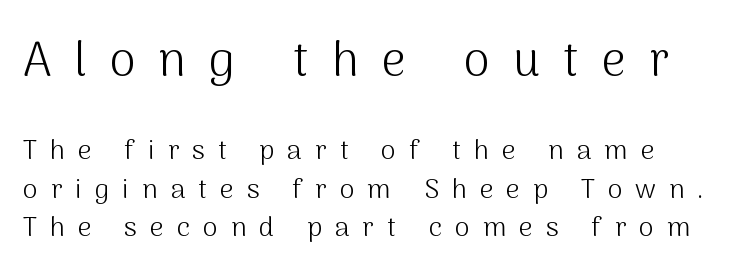
The image shows 48 px light sans-serif type, upright; set normal line spacing (1.43x), unusually wide letter spacing (+0.48 em), not underlined; the first (top) block is 1.78x larger; medium stroke contrast and a medium x-height.
